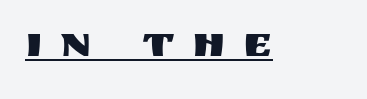
Q: Is the text italic (slanted)? A: No, it is upright.
Q: Is the typeface a serif or a sans-serif typeface? A: Sans-serif.
Q: Is the text underlined? A: Yes.
Q: Is the spacing between letters normal or unusually wide? A: Unusually wide.
Q: Width (condensed, normal, or wide)? A: Normal.
Q: Stroke contrast? A: Medium.
Q: x-height? A: Large.
Q: Monospaced? A: No.
